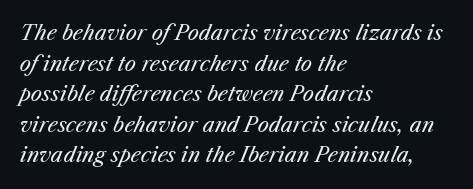
{"italic": "yes", "lean": "right", "slant_degrees": 25, "bold": "no", "underline": "no", "align": "left", "line_spacing": "normal", "line_spacing_ratio": 1.53, "letter_spacing": "normal", "letter_spacing_em": 0.0, "glyph_px": 20}
